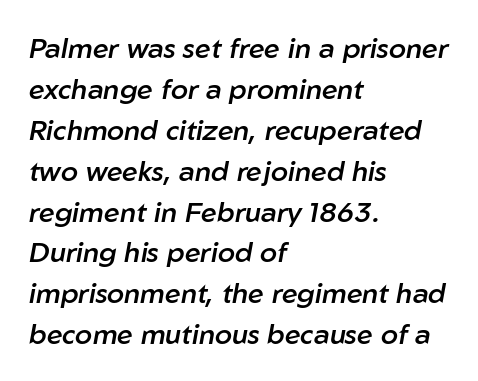
{"italic": "yes", "lean": "right", "slant_degrees": 10, "bold": "semi", "weight": "semibold", "width": "normal", "stroke_contrast": "low", "x_height": "medium", "monospaced": "no", "underline": "no", "align": "left", "line_spacing": "normal", "line_spacing_ratio": 1.46, "letter_spacing": "normal", "letter_spacing_em": 0.0, "glyph_px": 28}
